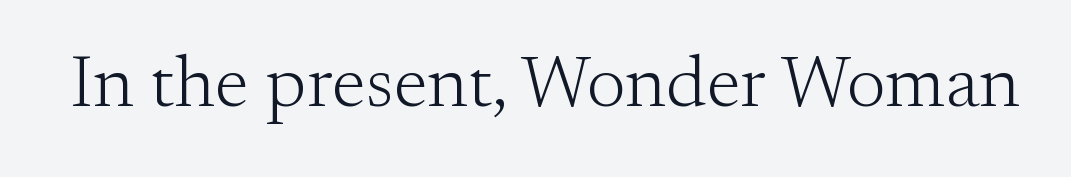
Q: Is the text bold? A: No.
Q: Is the text italic (slanted)? A: No, it is upright.
Q: Is the typeface a serif or a sans-serif typeface? A: Serif.
Q: Is the text underlined? A: No.
Q: Is the spacing between letters normal or unusually wide? A: Normal.
Q: Width (condensed, normal, or wide)? A: Normal.
Q: Stroke contrast? A: Medium.
Q: x-height? A: Small.
Q: Monospaced? A: No.
